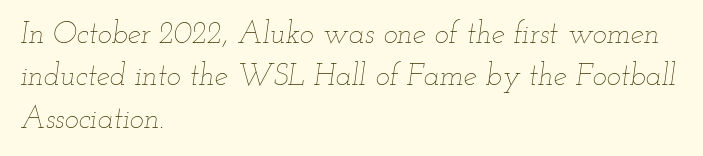
The image shows 30 px thin, wide type, italic (leaning right); set left-aligned, normal line spacing (1.41x), normal letter spacing, not underlined; low stroke contrast and a small x-height.
